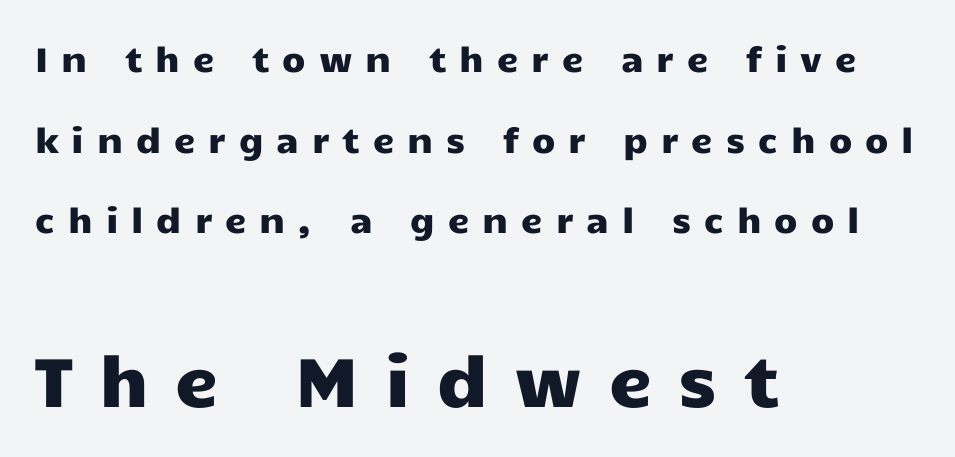
{"serif": "no", "italic": "no", "width": "wide", "stroke_contrast": "low", "x_height": "medium", "monospaced": "no", "underline": "no", "align": "left", "line_spacing": "loose", "line_spacing_ratio": 2.37, "letter_spacing": "wide", "letter_spacing_em": 0.38, "larger_block": "second", "size_ratio": 2.03, "glyph_px": 69}
